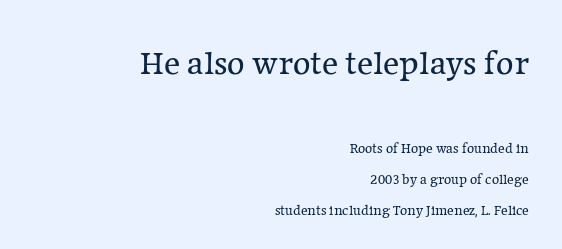
The paragraph shown leans on its right margin. Stems and bowls with no extra thickness — not bold. Words float on clear page, feet unadorned. Which of the two is more prominent by size? The first, at the top.
